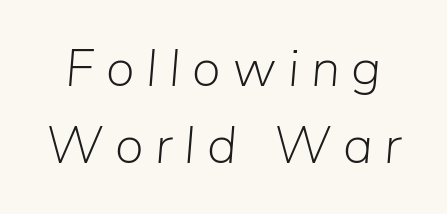
The image shows 53 px light type, italic (leaning right); set normal line spacing (1.45x), unusually wide letter spacing (+0.22 em), not underlined; low stroke contrast and a medium x-height.
